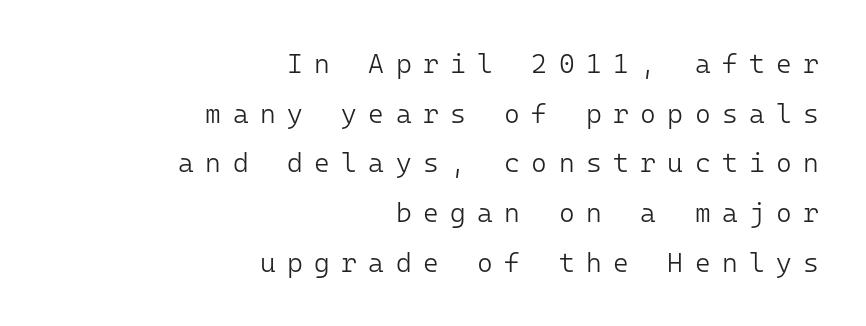
{"italic": "no", "bold": "no", "underline": "no", "align": "right", "line_spacing_ratio": 1.84, "letter_spacing": "wide", "letter_spacing_em": 0.42, "glyph_px": 27}
